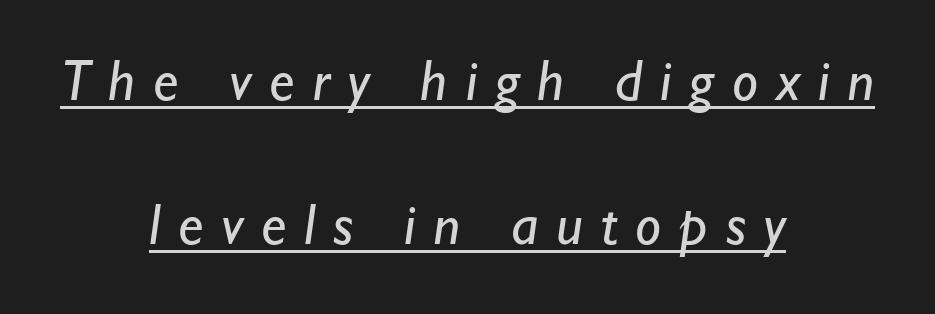
Q: Is the text bold? A: No.
Q: Is the typeface a serif or a sans-serif typeface? A: Sans-serif.
Q: Is the text underlined? A: Yes.
Q: How is the paragraph aligned? A: Centered.
Q: Is the spacing between letters normal or unusually wide? A: Unusually wide.
Q: Is the spacing between lines tight, normal or loose? A: Loose.
Q: Width (condensed, normal, or wide)? A: Normal.
Q: Stroke contrast? A: Low.
Q: x-height? A: Small.
Q: Monospaced? A: No.
